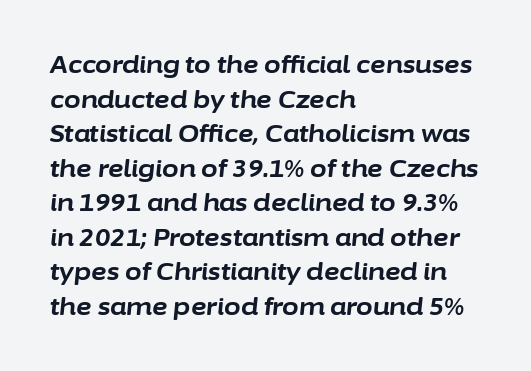
Q: Is the text bold? A: Yes.
Q: Is the text italic (slanted)? A: Yes, it leans right by about 6 degrees.
Q: Is the text underlined? A: No.
Q: How is the paragraph aligned? A: Left-aligned.
Q: Is the spacing between letters normal or unusually wide? A: Normal.
Q: Is the spacing between lines tight, normal or loose? A: Normal.
